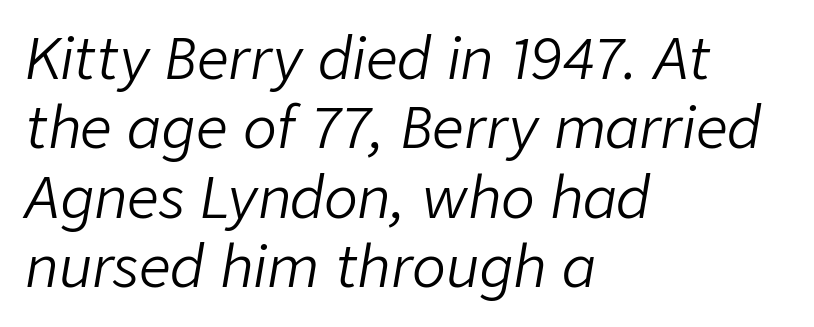
Q: Is the text bold? A: No.
Q: Is the text italic (slanted)? A: Yes, it leans right by about 9 degrees.
Q: Is the text underlined? A: No.
Q: How is the paragraph aligned? A: Left-aligned.
Q: Is the spacing between letters normal or unusually wide? A: Normal.
Q: Width (condensed, normal, or wide)? A: Normal.
Q: Stroke contrast? A: Low.
Q: x-height? A: Medium.
Q: Monospaced? A: No.
